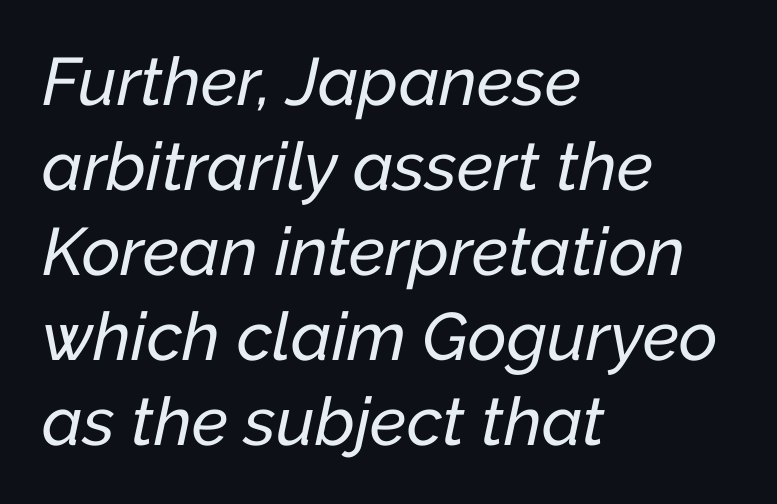
Q: Is the text italic (slanted)? A: Yes, it leans right by about 12 degrees.
Q: Is the text underlined? A: No.
Q: How is the paragraph aligned? A: Left-aligned.
Q: Is the spacing between letters normal or unusually wide? A: Normal.
Q: Is the spacing between lines tight, normal or loose? A: Normal.
Q: Width (condensed, normal, or wide)? A: Normal.
Q: Stroke contrast? A: Low.
Q: x-height? A: Medium.
Q: Monospaced? A: No.
